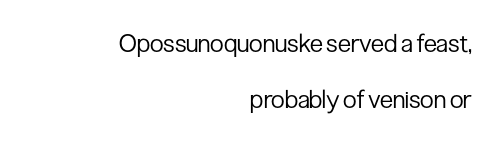
Q: Is the text bold? A: No.
Q: Is the text italic (slanted)? A: No, it is upright.
Q: Is the text underlined? A: No.
Q: How is the paragraph aligned? A: Right-aligned.
Q: Is the spacing between letters normal or unusually wide? A: Normal.
Q: Is the spacing between lines tight, normal or loose? A: Loose.
